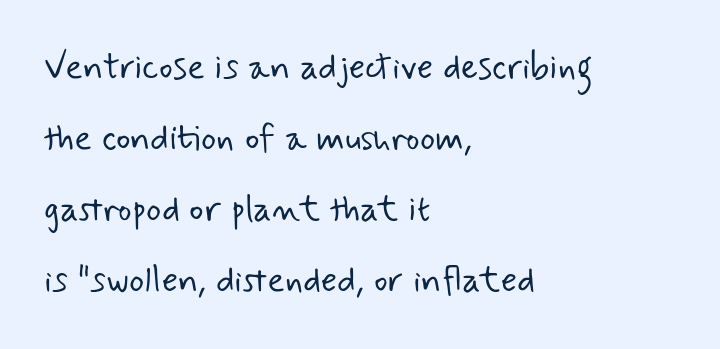
The image shows 36 px light sans-serif type; set left-aligned, loose line spacing (1.97x), normal letter spacing, not underlined; low stroke contrast and a small x-height.
